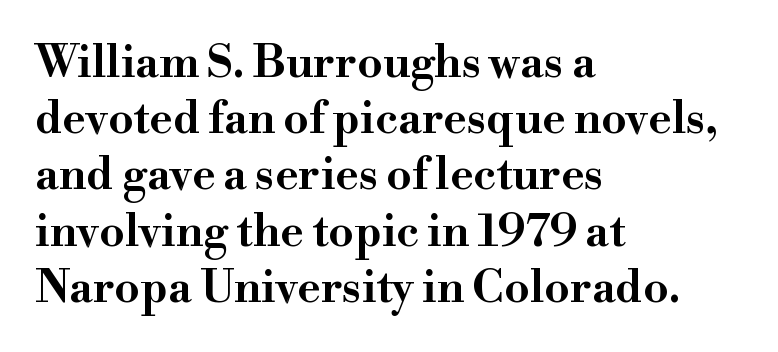
A student would call this left alignment; a typographer would say flush left, rag right. These lines keep a tight, regular rhythm from letter to letter. The rendering uses natural spacing where letterforms have individual widths. Vertical spacing — default. The type sits square on the baseline with zero lean.
